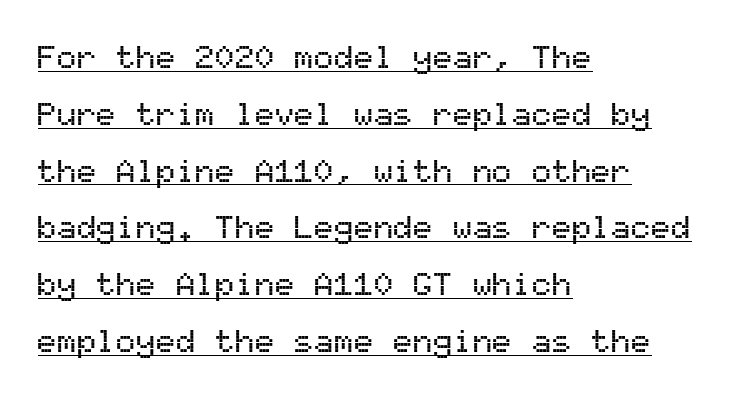
Caption: standard tracking, unaltered. Compared with a centered layout, this one pins lines to the left instead. Here the designer chose a console-style face with uniform glyph widths. Upright lettering throughout. Honestly, the underline is the first thing you notice here. Letterform terminals end flat and unadorned throughout the passage.
